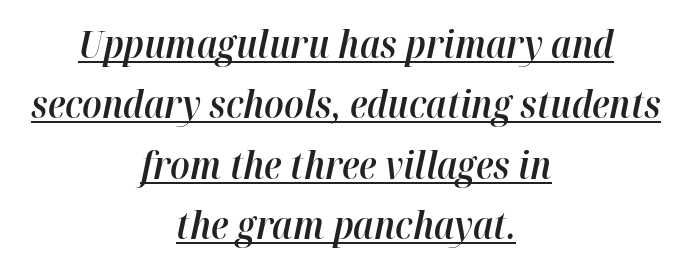
{"italic": "yes", "lean": "right", "slant_degrees": 12, "bold": "semi", "weight": "semibold", "width": "normal", "stroke_contrast": "high", "x_height": "medium", "monospaced": "no", "underline": "yes", "align": "center", "line_spacing": "normal", "line_spacing_ratio": 1.59, "letter_spacing": "normal", "letter_spacing_em": 0.0, "glyph_px": 38}
